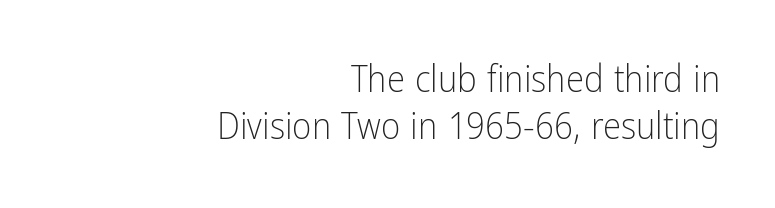
{"serif": "no", "italic": "no", "bold": "no", "weight": "light", "width": "condensed", "stroke_contrast": "low", "x_height": "medium", "monospaced": "no", "underline": "no", "align": "right", "line_spacing": "normal", "line_spacing_ratio": 1.27, "letter_spacing": "normal", "letter_spacing_em": 0.0, "glyph_px": 37}
